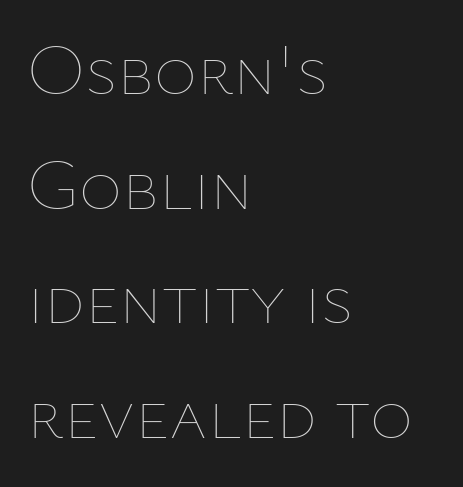
Q: Is the text bold? A: No.
Q: Is the text italic (slanted)? A: No, it is upright.
Q: Is the text underlined? A: No.
Q: How is the paragraph aligned? A: Left-aligned.
Q: Is the spacing between letters normal or unusually wide? A: Normal.
Q: Is the spacing between lines tight, normal or loose? A: Normal.
Q: Width (condensed, normal, or wide)? A: Normal.
Q: Stroke contrast? A: Low.
Q: x-height? A: Medium.
Q: Monospaced? A: No.
